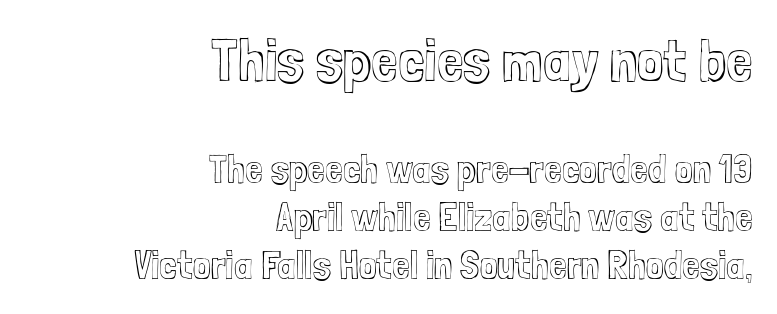
Here the designer chose a conventional face with non-uniform glyph widths. Does the copy run flush right? Yes — the right margin is perfectly even. Size hierarchy here favors the leading block over the trailing one. These lines keep a tight, regular rhythm from letter to letter.
